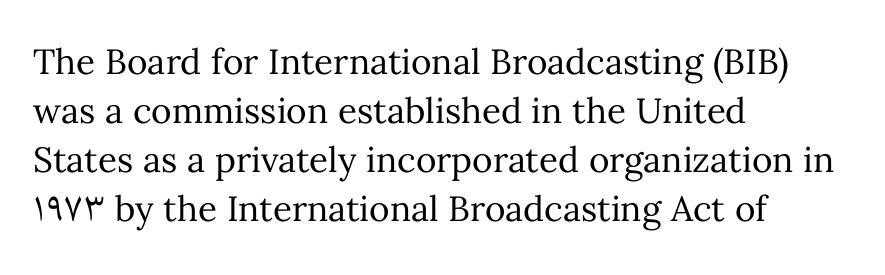
Every row of glyphs begins at an identical x-position on the left. The zone under the glyphs is completely vacant. Do the characters align in a grid? No, the font is proportional. In terms of leading, this rendering sits right in the middle. Characters follow at the spacing the type designer built in. When letters stand straight like this, we call the style roman or upright.
